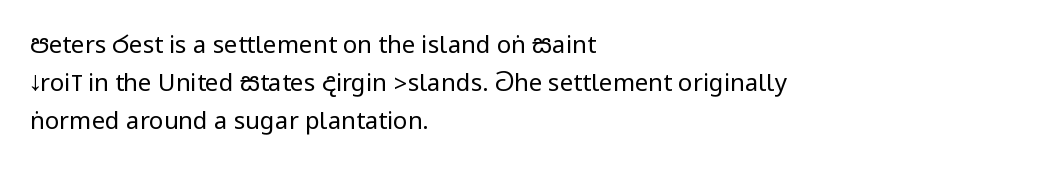
Caption: standard tracking, unaltered. How would I describe the line gaps? Plain and ordinary. Notice how the stems are strictly vertical — no italics here. The typeface has the unassuming heft of standard copy or less. The lines are quadded left.
